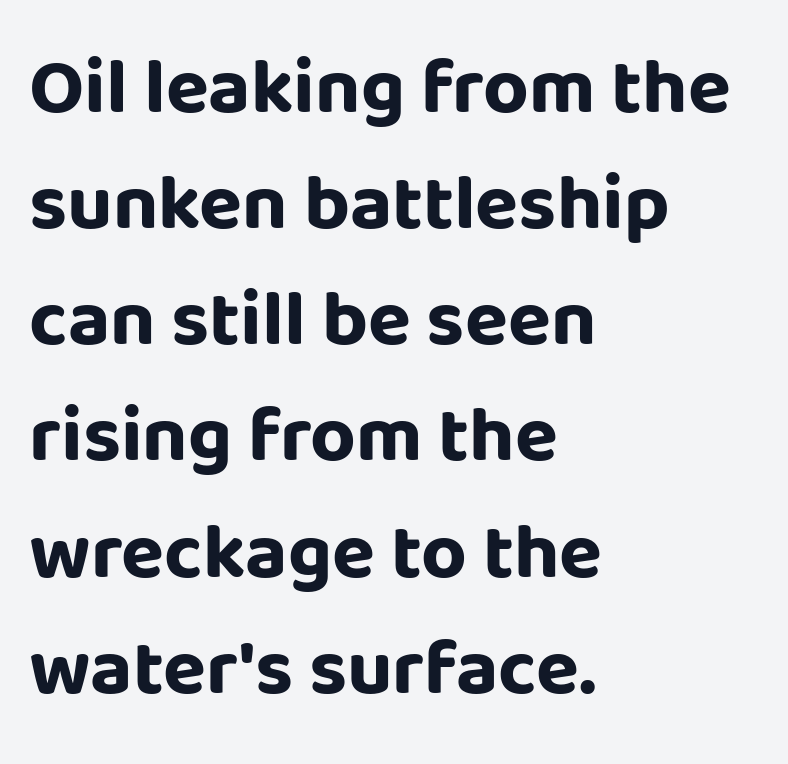
Evenly set lines give the paragraph a standard silhouette. Pretty heavy lettering here — definitely bold. Italic: no, the glyphs are upright roman. A clean baseline with only descenders dipping below it. Unlike a traditional serif, this face leaves its strokes unadorned.
